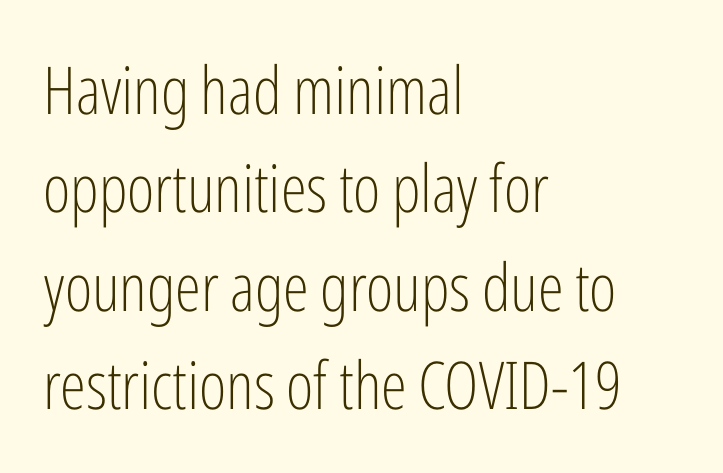
The image shows 66 px light, condensed sans-serif type, upright; set left-aligned, normal line spacing (1.49x), normal letter spacing, not underlined; low stroke contrast and a medium x-height.
